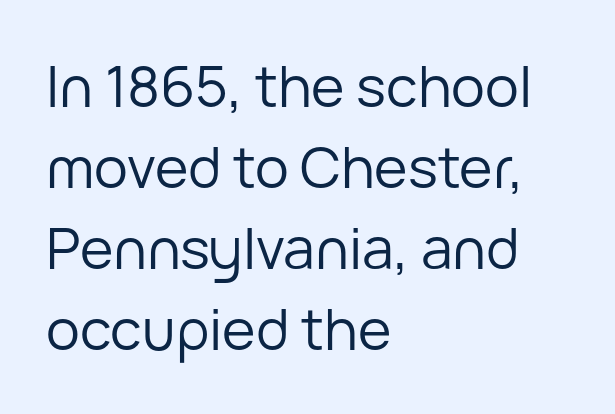
Look at the tracking — it's just the regular setting, nothing added. Rule under the text: the space is simply empty. Weight: regular or lighter. The designer went with a sans here, leaving each stem footless. These lines are set flush left with a ragged right edge.
